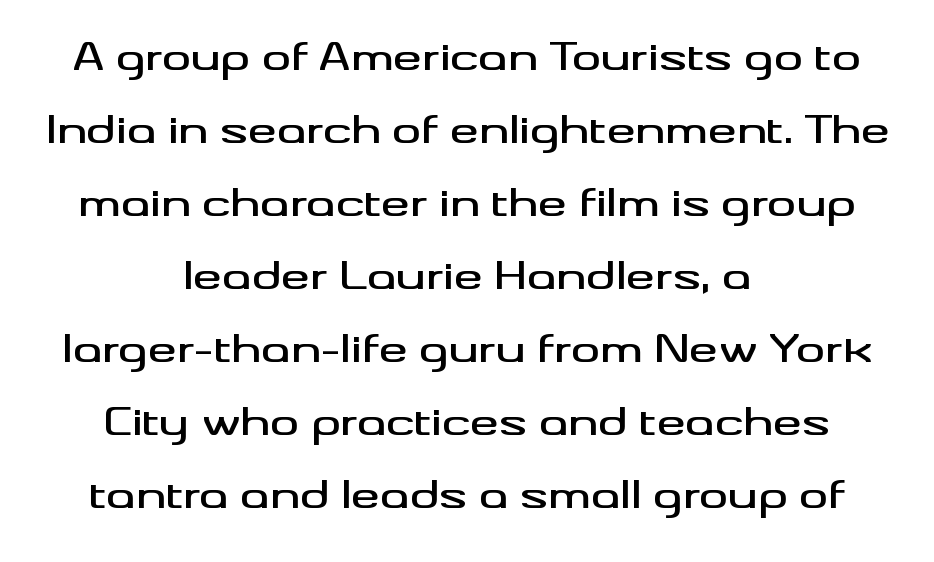
{"serif": "no", "italic": "no", "width": "wide", "stroke_contrast": "medium", "x_height": "small", "monospaced": "no", "underline": "no", "align": "center", "line_spacing": "loose", "line_spacing_ratio": 2.03, "letter_spacing": "normal", "letter_spacing_em": 0.0, "glyph_px": 36}
